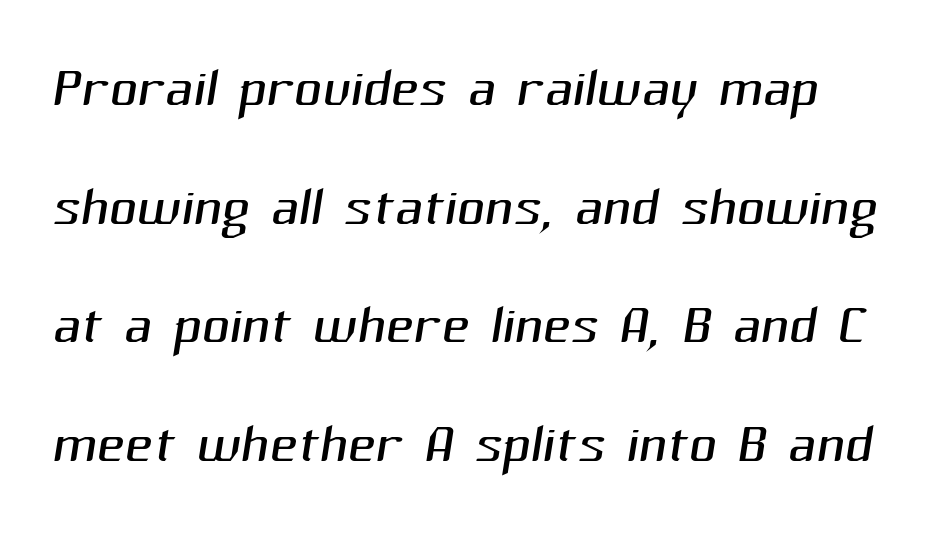
{"serif": "no", "bold": "no", "weight": "light", "width": "normal", "stroke_contrast": "medium", "x_height": "medium", "monospaced": "no", "underline": "no", "line_spacing": "normal", "line_spacing_ratio": 1.54, "letter_spacing": "normal", "letter_spacing_em": 0.0, "glyph_px": 77}
